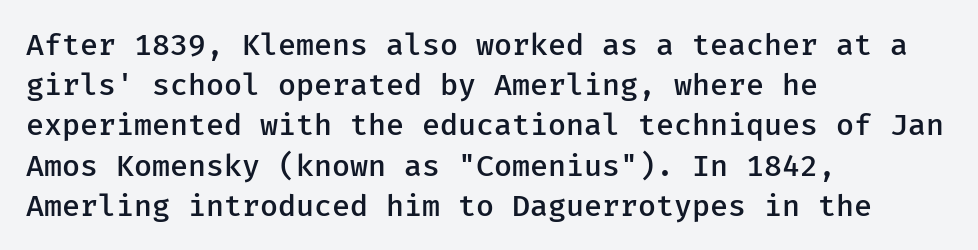
Q: Is the text bold? A: Semi-bold.
Q: Is the text italic (slanted)? A: No, it is upright.
Q: Is the typeface a serif or a sans-serif typeface? A: Sans-serif.
Q: Is the text underlined? A: No.
Q: How is the paragraph aligned? A: Left-aligned.
Q: Is the spacing between letters normal or unusually wide? A: Normal.
Q: Is the spacing between lines tight, normal or loose? A: Normal.
Q: Width (condensed, normal, or wide)? A: Normal.
Q: Stroke contrast? A: Low.
Q: x-height? A: Medium.
